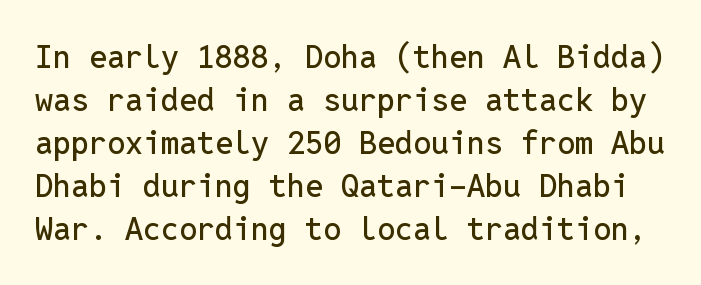
{"serif": "no", "italic": "no", "width": "normal", "stroke_contrast": "low", "x_height": "medium", "monospaced": "yes", "underline": "no", "line_spacing": "normal", "line_spacing_ratio": 1.34, "letter_spacing": "normal", "letter_spacing_em": 0.0, "glyph_px": 32}
